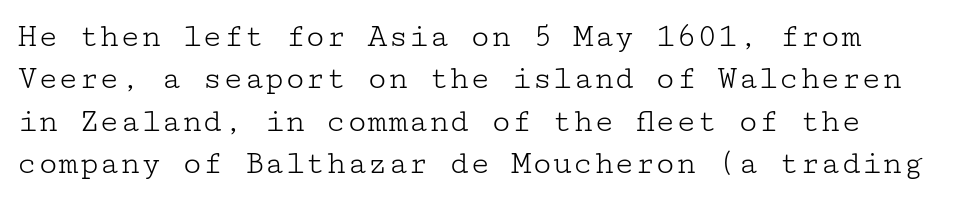
You can tell it's not italic because the verticals are truly vertical. Between one letter and the next there's only the usual sliver of space. The gap between lines stays unmarked. This sample uses a serif face. Line spacing here is normal. This is not heavy type; no bold has been used.
